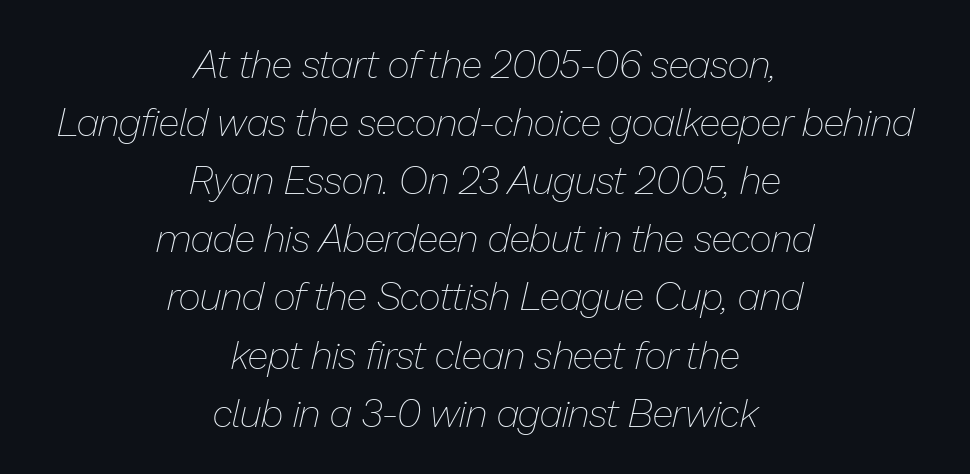
{"italic": "yes", "lean": "right", "slant_degrees": 13, "bold": "no", "weight": "thin", "width": "normal", "stroke_contrast": "low", "x_height": "medium", "monospaced": "no", "underline": "no", "align": "center", "line_spacing": "normal", "line_spacing_ratio": 1.49, "letter_spacing": "normal", "letter_spacing_em": 0.0, "glyph_px": 39}
